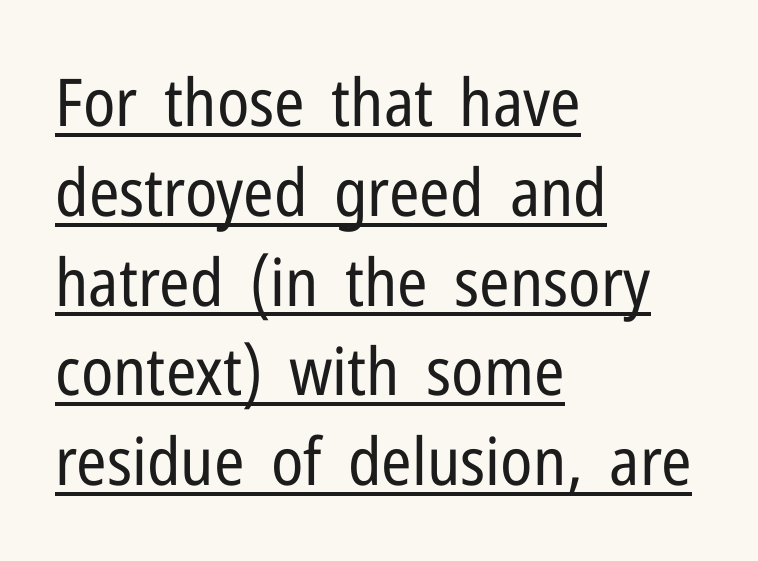
Q: Is the text bold? A: No.
Q: Is the text italic (slanted)? A: No, it is upright.
Q: Is the typeface a serif or a sans-serif typeface? A: Sans-serif.
Q: Is the text underlined? A: Yes.
Q: How is the paragraph aligned? A: Left-aligned.
Q: Is the spacing between letters normal or unusually wide? A: Normal.
Q: Is the spacing between lines tight, normal or loose? A: Normal.
Q: Width (condensed, normal, or wide)? A: Condensed.
Q: Stroke contrast? A: Low.
Q: x-height? A: Medium.
Q: Monospaced? A: No.
